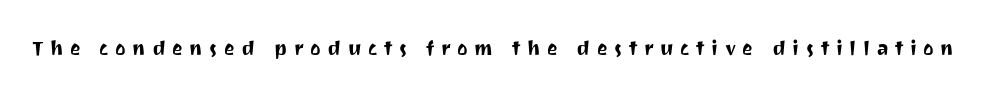
{"italic": "no", "underline": "no", "letter_spacing": "wide", "letter_spacing_em": 0.26, "glyph_px": 25}
